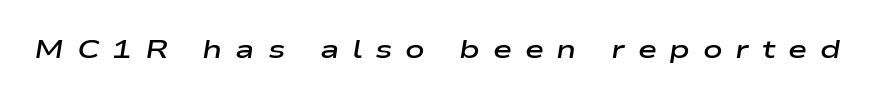
{"italic": "yes", "lean": "right", "slant_degrees": 9, "bold": "semi", "underline": "no", "letter_spacing": "wide", "letter_spacing_em": 0.49, "glyph_px": 26}
